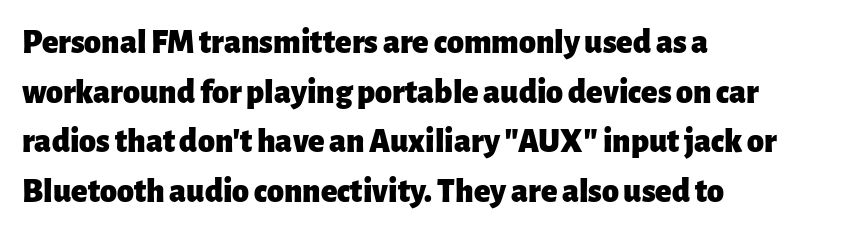
{"serif": "no", "italic": "no", "bold": "yes", "weight": "heavy", "width": "normal", "stroke_contrast": "low", "x_height": "medium", "monospaced": "no", "underline": "no", "align": "left", "line_spacing": "normal", "line_spacing_ratio": 1.46, "letter_spacing": "normal", "letter_spacing_em": 0.0, "glyph_px": 34}
